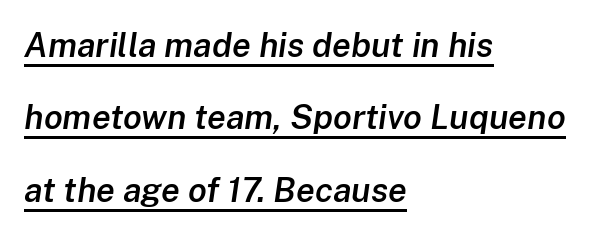
Weight: semibold (demi). Quick note: interline space is abundant. The face used here has a pronounced slope to its letters. Each line of the rendering has a horizontal stroke beneath the glyphs.
